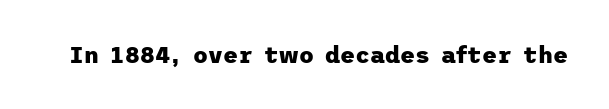
The image shows 23 px bold type, upright; set normal letter spacing, not underlined.
